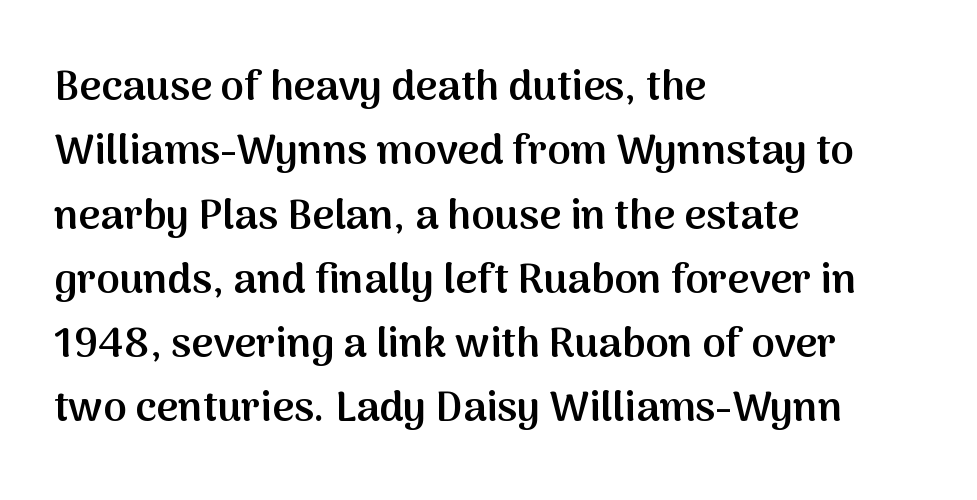
What weight is shown? A semibold, between regular and bold. Every stem runs plumb, perpendicular to the baseline. Anything drawn beneath the words? Only blank space. These lines are rendered in a variable-pitch font.
